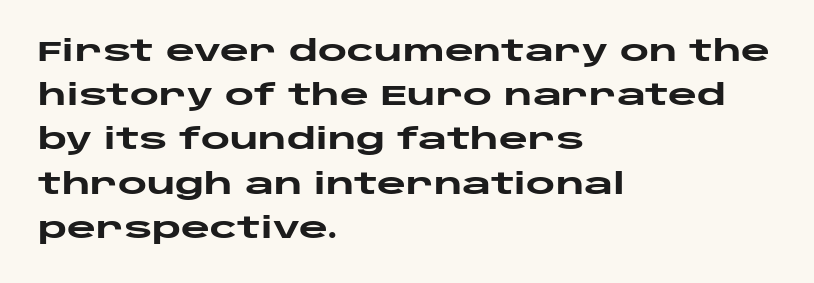
The image shows 28 px heavy, wide sans-serif type, upright; set left-aligned, normal line spacing (1.58x), normal letter spacing, not underlined; low stroke contrast and a large x-height.
